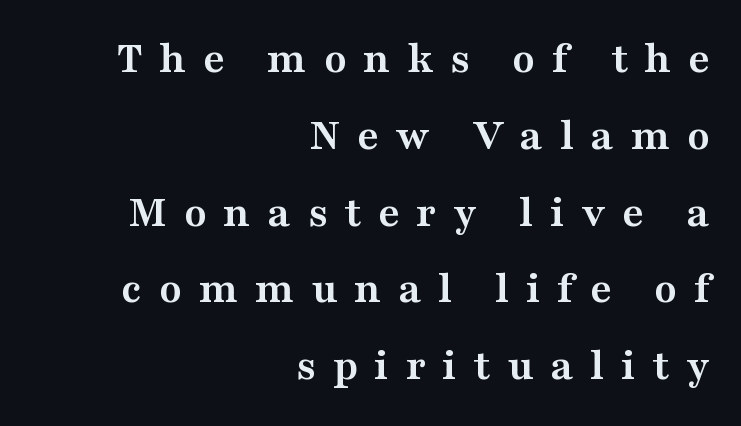
{"serif": "yes", "italic": "no", "bold": "yes", "weight": "semibold", "width": "wide", "stroke_contrast": "medium", "x_height": "medium", "monospaced": "no", "underline": "no", "align": "right", "line_spacing": "normal", "line_spacing_ratio": 1.67, "letter_spacing": "wide", "letter_spacing_em": 0.36, "glyph_px": 46}
